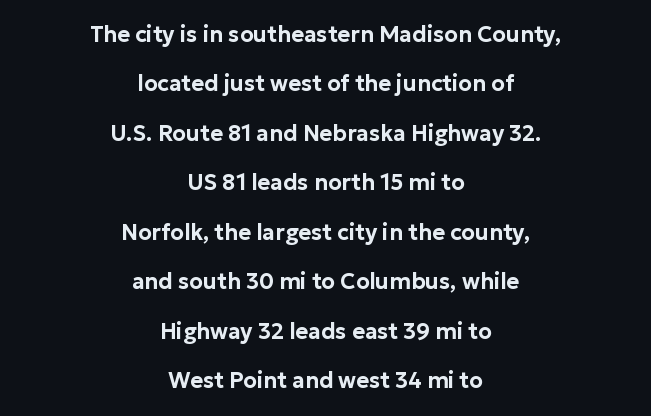
The image shows 22 px text type, upright; set centered, loose line spacing (2.25x), normal letter spacing, not underlined.
